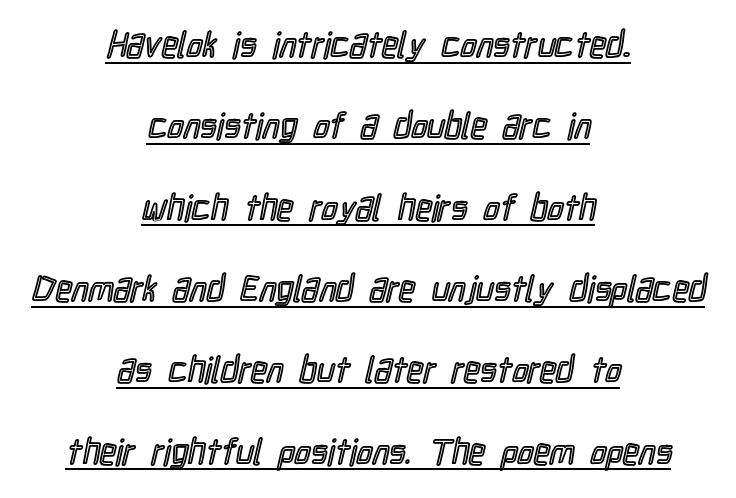
Q: Is the text italic (slanted)? A: Yes.
Q: Is the text underlined? A: Yes.
Q: How is the paragraph aligned? A: Centered.
Q: Is the spacing between letters normal or unusually wide? A: Normal.
Q: Is the spacing between lines tight, normal or loose? A: Loose.
Q: Width (condensed, normal, or wide)? A: Condensed.
Q: x-height? A: Medium.
Q: Monospaced? A: No.
